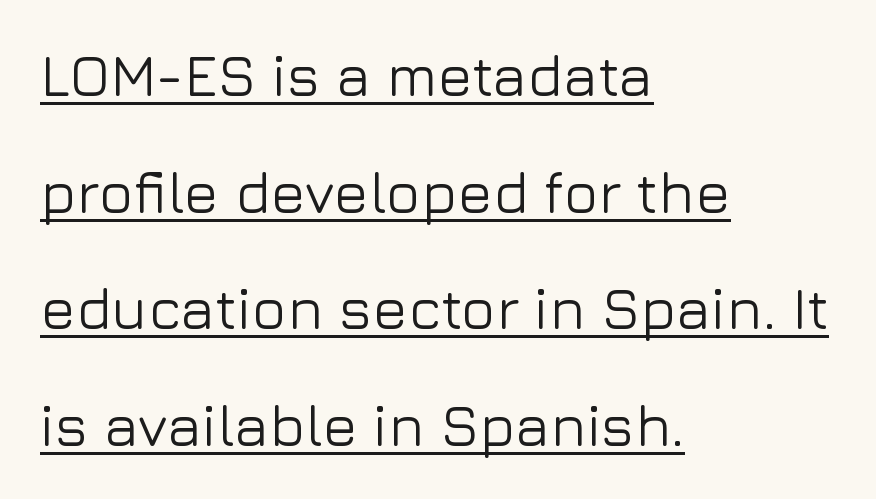
{"serif": "no", "italic": "no", "width": "normal", "stroke_contrast": "low", "x_height": "medium", "monospaced": "no", "underline": "yes", "align": "left", "line_spacing": "loose", "line_spacing_ratio": 2.01, "letter_spacing": "normal", "letter_spacing_em": 0.0, "glyph_px": 58}
